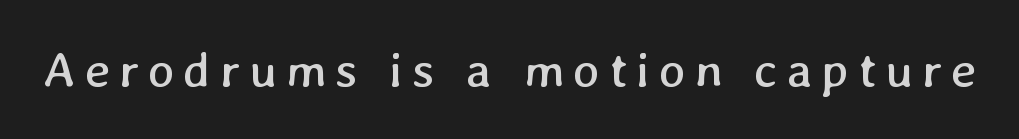
Q: Is the text bold? A: No.
Q: Is the text underlined? A: No.
Q: Width (condensed, normal, or wide)? A: Normal.
Q: Stroke contrast? A: Low.
Q: x-height? A: Medium.
Q: Monospaced? A: No.
